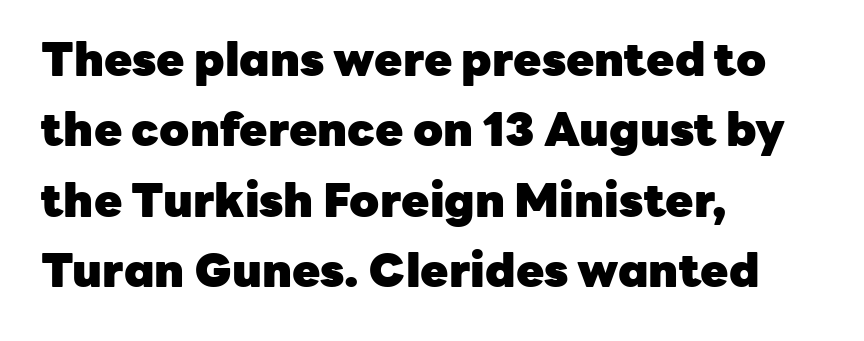
The ragged edge is on the right, which tells us the setting is flush left. I'd describe the lettering as bold — thick and assertive. Is this a fixed-width face? No — the glyphs have proportional, varying widths. Clear beneath every line of the passage. How would I describe the line gaps? Plain and ordinary.
